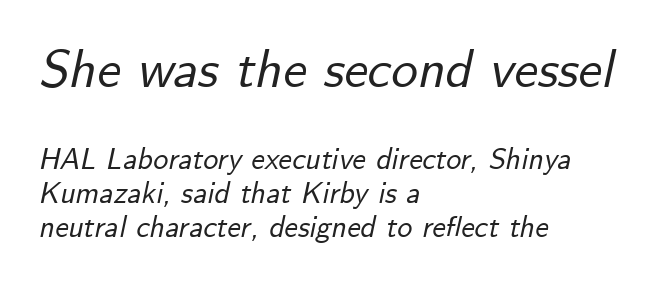
The image shows 53 px text type, italic (leaning right); set left-aligned, tight line spacing (1.14x), normal letter spacing, not underlined; the first (top) block is 1.77x larger; low stroke contrast and a small x-height.
